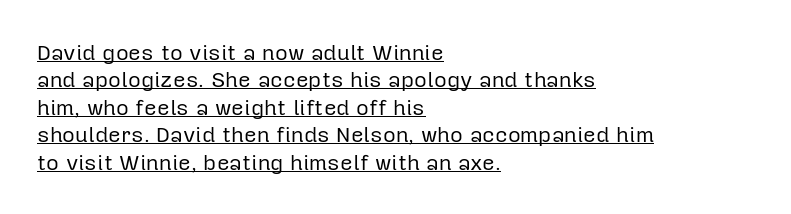
Q: Is the text bold? A: No.
Q: Is the text italic (slanted)? A: No, it is upright.
Q: Is the text underlined? A: Yes.
Q: How is the paragraph aligned? A: Left-aligned.
Q: Is the spacing between letters normal or unusually wide? A: Normal.
Q: Is the spacing between lines tight, normal or loose? A: Normal.
